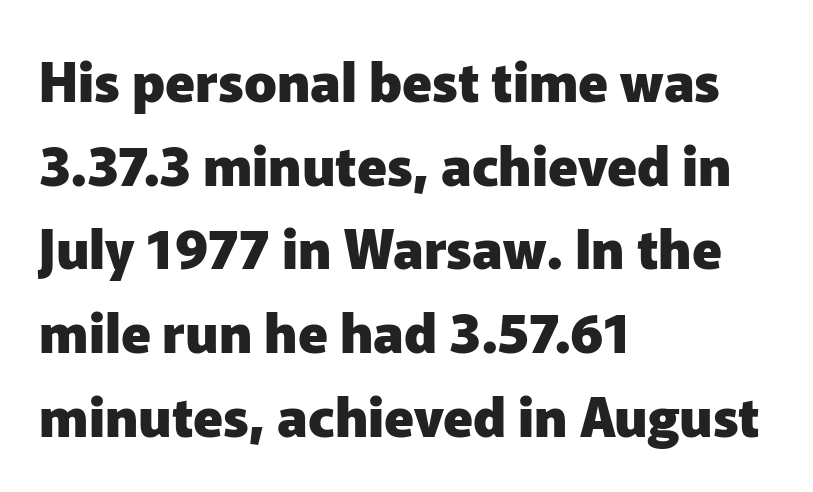
Q: Is the text bold? A: Yes.
Q: Is the text italic (slanted)? A: No, it is upright.
Q: Is the typeface a serif or a sans-serif typeface? A: Sans-serif.
Q: Is the text underlined? A: No.
Q: How is the paragraph aligned? A: Left-aligned.
Q: Is the spacing between letters normal or unusually wide? A: Normal.
Q: Is the spacing between lines tight, normal or loose? A: Normal.
Q: Width (condensed, normal, or wide)? A: Normal.
Q: Stroke contrast? A: Low.
Q: x-height? A: Medium.
Q: Monospaced? A: No.
